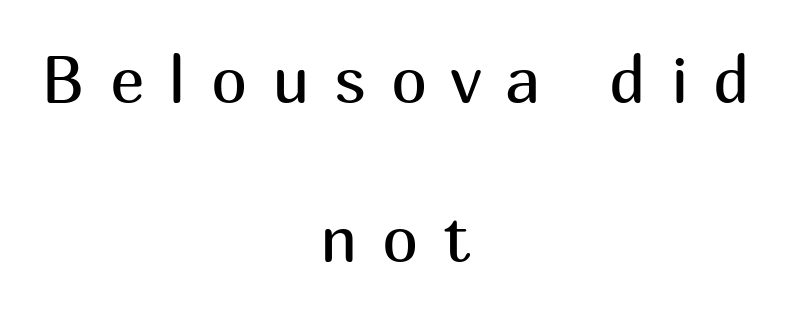
Q: Is the text bold? A: No.
Q: Is the text italic (slanted)? A: No, it is upright.
Q: Is the typeface a serif or a sans-serif typeface? A: Sans-serif.
Q: Is the text underlined? A: No.
Q: How is the paragraph aligned? A: Centered.
Q: Is the spacing between letters normal or unusually wide? A: Unusually wide.
Q: Is the spacing between lines tight, normal or loose? A: Loose.
Q: Width (condensed, normal, or wide)? A: Normal.
Q: Stroke contrast? A: Medium.
Q: x-height? A: Medium.
Q: Monospaced? A: No.
